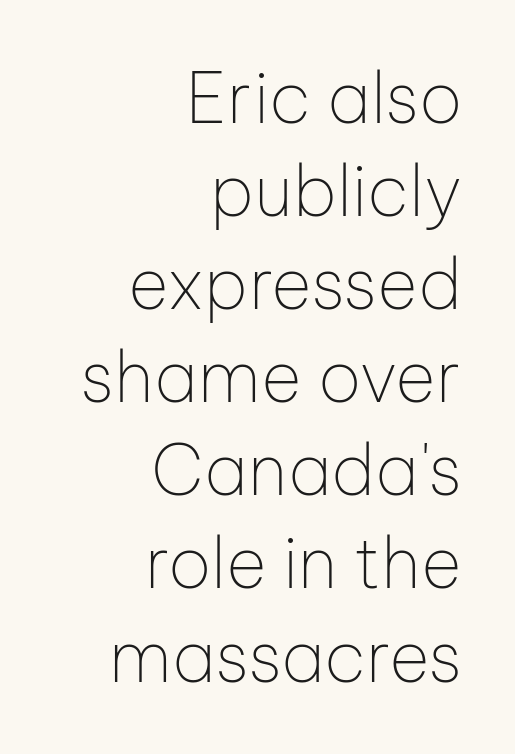
{"serif": "no", "italic": "no", "bold": "no", "weight": "thin", "width": "normal", "stroke_contrast": "low", "x_height": "medium", "monospaced": "no", "underline": "no", "align": "right", "line_spacing": "normal", "line_spacing_ratio": 1.33, "letter_spacing": "normal", "letter_spacing_em": 0.0, "glyph_px": 70}
